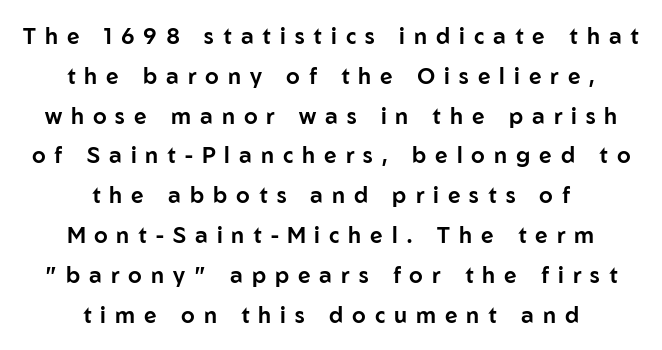
{"italic": "no", "underline": "no", "align": "center", "line_spacing_ratio": 1.81, "letter_spacing": "wide", "letter_spacing_em": 0.41, "glyph_px": 22}
